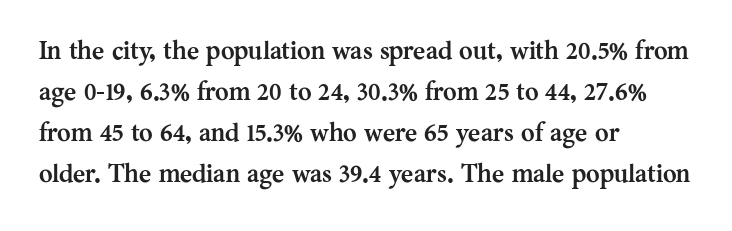
Q: Is the text bold? A: Yes.
Q: Is the text italic (slanted)? A: No, it is upright.
Q: Is the text underlined? A: No.
Q: How is the paragraph aligned? A: Left-aligned.
Q: Is the spacing between letters normal or unusually wide? A: Normal.
Q: Is the spacing between lines tight, normal or loose? A: Normal.
